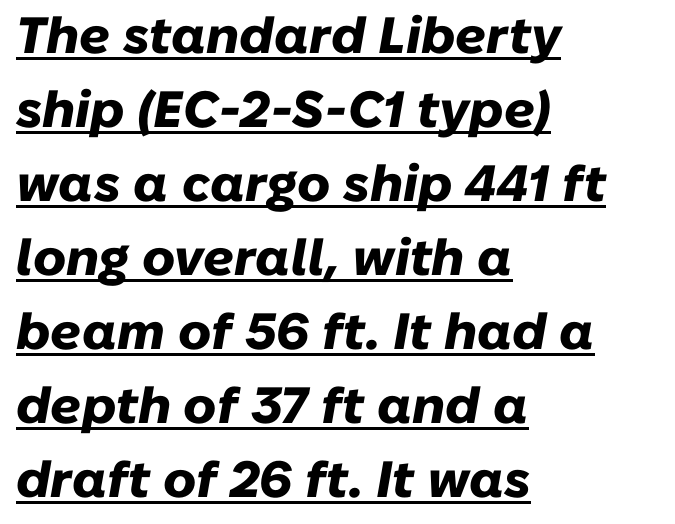
Q: Is the text bold? A: Yes.
Q: Is the text italic (slanted)? A: Yes, it leans right by about 10 degrees.
Q: Is the text underlined? A: Yes.
Q: How is the paragraph aligned? A: Left-aligned.
Q: Is the spacing between letters normal or unusually wide? A: Normal.
Q: Is the spacing between lines tight, normal or loose? A: Normal.
Q: Width (condensed, normal, or wide)? A: Normal.
Q: Stroke contrast? A: Low.
Q: x-height? A: Medium.
Q: Monospaced? A: No.
